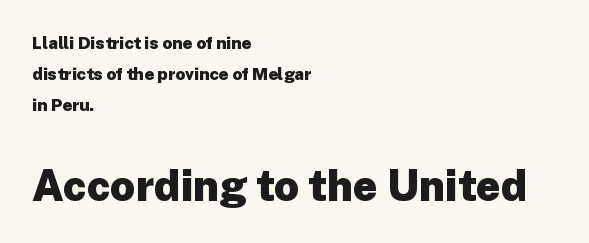
Q: Is the text bold? A: Yes.
Q: Is the text italic (slanted)? A: No, it is upright.
Q: Is the typeface a serif or a sans-serif typeface? A: Sans-serif.
Q: Is the text underlined? A: No.
Q: How is the paragraph aligned? A: Left-aligned.
Q: Is the spacing between letters normal or unusually wide? A: Normal.
Q: Which block of text is set in a larger size, the first (top) or the second (bottom)? A: The second (bottom) one.
Q: Width (condensed, normal, or wide)? A: Normal.
Q: Stroke contrast? A: Low.
Q: x-height? A: Medium.
Q: Monospaced? A: No.
